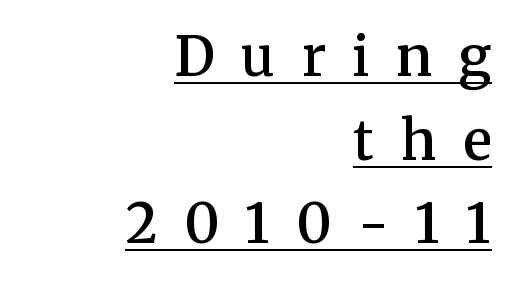
Q: Is the text bold? A: Semi-bold.
Q: Is the text italic (slanted)? A: No, it is upright.
Q: Is the typeface a serif or a sans-serif typeface? A: Serif.
Q: Is the text underlined? A: Yes.
Q: How is the paragraph aligned? A: Right-aligned.
Q: Is the spacing between letters normal or unusually wide? A: Unusually wide.
Q: Is the spacing between lines tight, normal or loose? A: Normal.
Q: Width (condensed, normal, or wide)? A: Normal.
Q: Stroke contrast? A: Medium.
Q: x-height? A: Medium.
Q: Monospaced? A: No.
